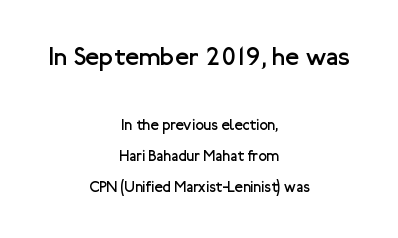
Is the letter spacing exaggerated? No — it looks like the ordinary default. In terms of posture, this sample is upright. These lines are centered, leaving both edges ragged. A typesetter would call this leading open, well beyond the default. Check under the words: just untouched page.
